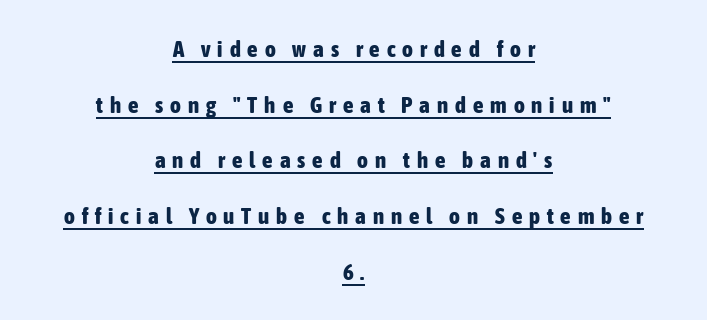
The image shows 23 px bold type, upright; set centered, loose line spacing (2.42x), unusually wide letter spacing (+0.3 em), underlined.
